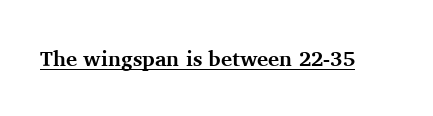
Q: Is the text bold? A: Yes.
Q: Is the text italic (slanted)? A: No, it is upright.
Q: Is the text underlined? A: Yes.
Q: Is the spacing between letters normal or unusually wide? A: Normal.
